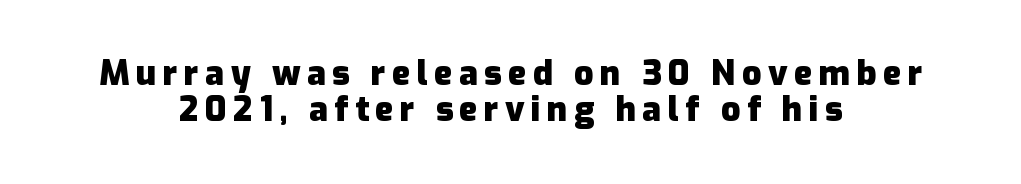
The strokes are fattened all the way to bold. This rendering features lettering with no underline. The designer dialed line spacing down below the default. Teacher's note: observe the equal gaps on both sides — that is centered alignment. Look at the bottom of the vertical strokes: they stop flat, with no serifs.
